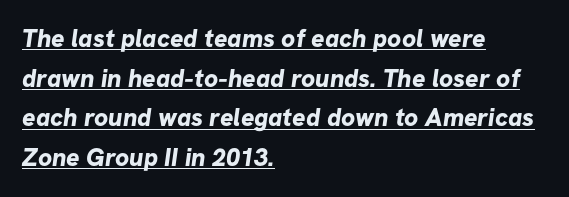
Underlined type. Caption: standard tracking, unaltered. How heavy is the stroke? Heavy — this is a bold. The leading is moderate, giving the passage an even texture. Line beginnings align vertically; line endings do not.
